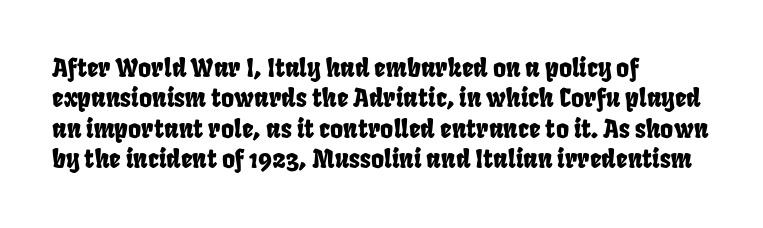
Caption: standard tracking, unaltered. Layout note: lines flush left. Beneath every word, the page is bare.
